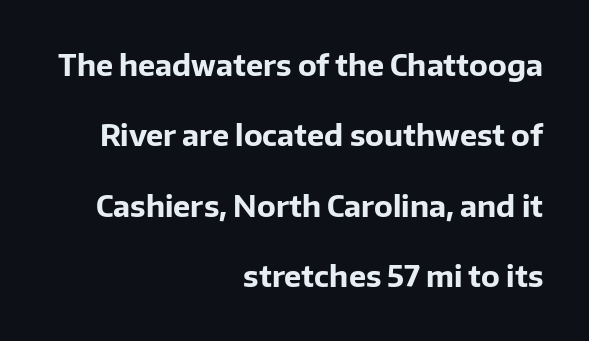
The type family on display is of the sans-serif kind. Leading is clearly above the norm, producing a sparse column. Short and long lines alike share a common ending point at right. You could call the tracking neutral — neither tight nor loose.
